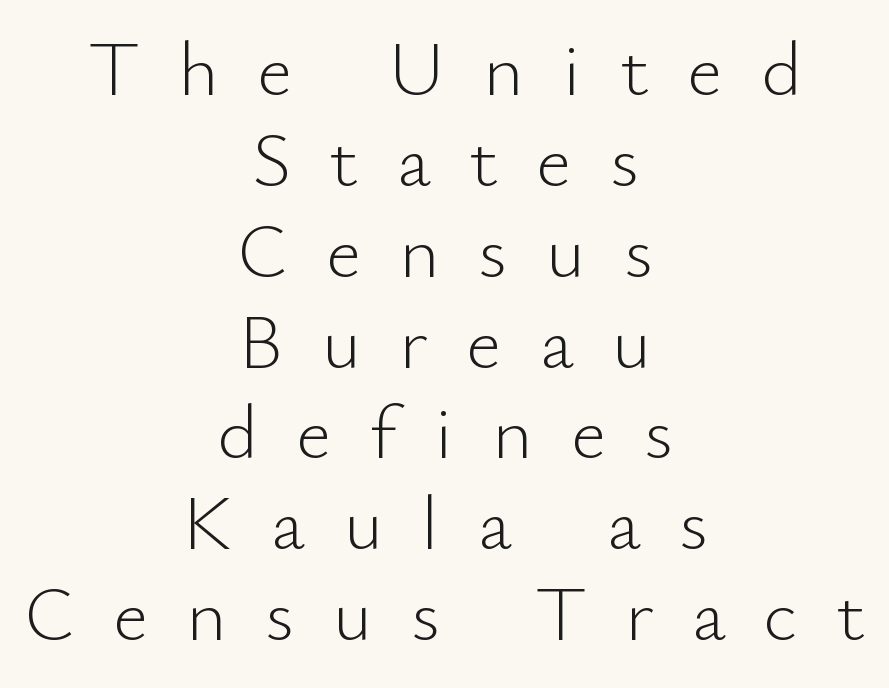
The image shows 77 px light sans-serif type, upright; set centered, line spacing 1.18x, unusually wide letter spacing (+0.5 em), not underlined; low stroke contrast and a small x-height.
